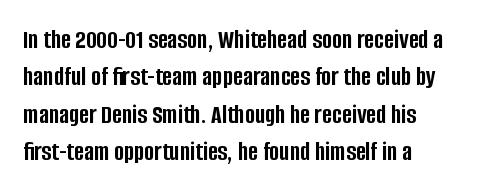
{"italic": "no", "bold": "yes", "underline": "no", "align": "left", "line_spacing": "normal", "line_spacing_ratio": 1.38, "letter_spacing": "normal", "letter_spacing_em": 0.0, "glyph_px": 27}
